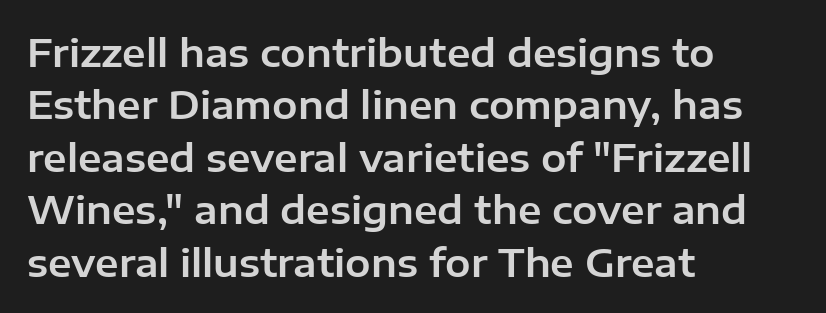
Q: Is the text italic (slanted)? A: No, it is upright.
Q: Is the typeface a serif or a sans-serif typeface? A: Sans-serif.
Q: Is the text underlined? A: No.
Q: How is the paragraph aligned? A: Left-aligned.
Q: Is the spacing between letters normal or unusually wide? A: Normal.
Q: Is the spacing between lines tight, normal or loose? A: Normal.
Q: Width (condensed, normal, or wide)? A: Normal.
Q: Stroke contrast? A: Low.
Q: x-height? A: Medium.
Q: Monospaced? A: No.
